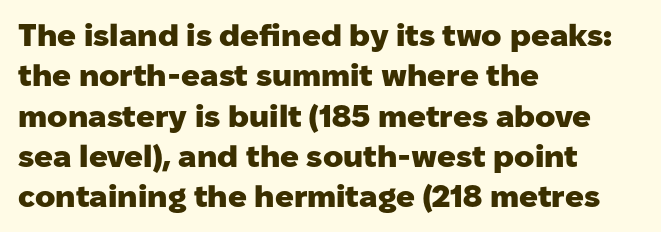
The image shows 31 px heavy sans-serif type, upright; set left-aligned, normal line spacing (1.3x), normal letter spacing, not underlined; low stroke contrast and a medium x-height.
